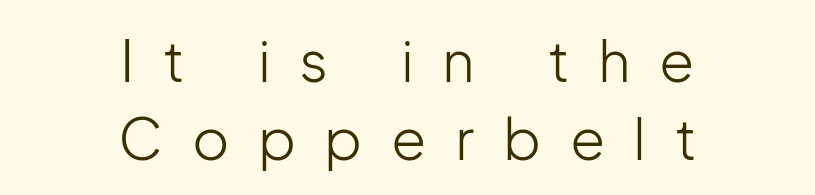
The image shows 57 px light sans-serif type, upright; set centered, normal line spacing (1.36x), unusually wide letter spacing (+0.5 em), not underlined; low stroke contrast and a medium x-height.
